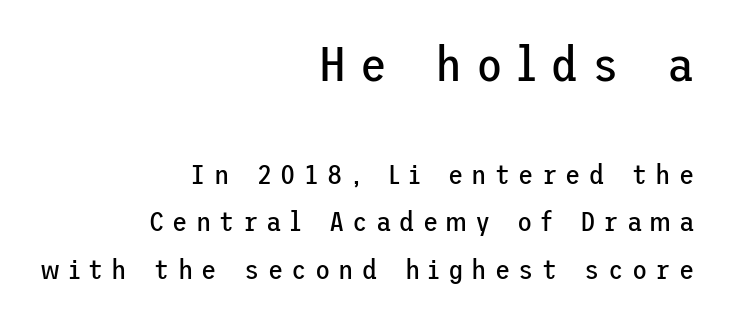
Only glyphs here, with clear space below each row. Look at the glyph heights: the upper group is clearly the bigger setting. Nope, not italic — everything's standing straight. Short note: letters widely spaced. The typesetter chose a ragged-left arrangement here.
